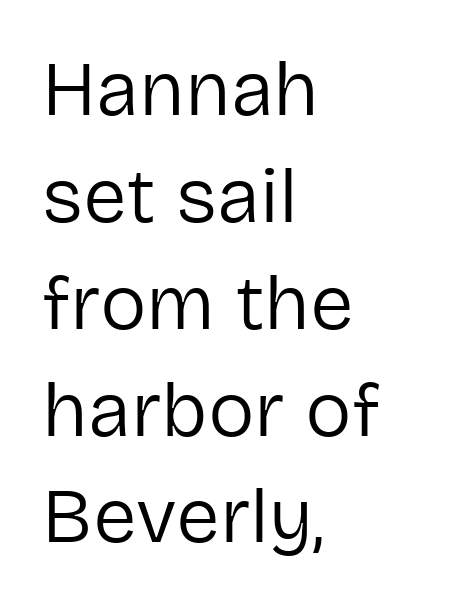
Q: Is the text bold? A: No.
Q: Is the text italic (slanted)? A: No, it is upright.
Q: Is the typeface a serif or a sans-serif typeface? A: Sans-serif.
Q: Is the text underlined? A: No.
Q: How is the paragraph aligned? A: Left-aligned.
Q: Is the spacing between letters normal or unusually wide? A: Normal.
Q: Is the spacing between lines tight, normal or loose? A: Normal.
Q: Width (condensed, normal, or wide)? A: Normal.
Q: Stroke contrast? A: Low.
Q: x-height? A: Medium.
Q: Monospaced? A: No.
